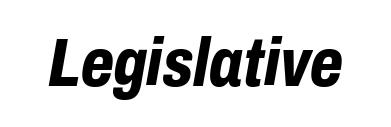
A clean baseline with only descenders dipping below it. Notice how thick the strokes are: this is what a full bold looks like. Is this a fixed-width face? No — the glyphs have proportional, varying widths. When letters slant like this, we call the style italic. The rendering keeps characters at their native spacing.
